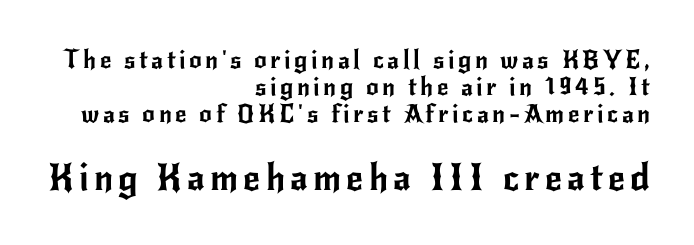
Q: Is the text italic (slanted)? A: No, it is upright.
Q: Is the typeface a serif or a sans-serif typeface? A: Sans-serif.
Q: Is the text underlined? A: No.
Q: How is the paragraph aligned? A: Right-aligned.
Q: Is the spacing between lines tight, normal or loose? A: Tight.
Q: Which block of text is set in a larger size, the first (top) or the second (bottom)? A: The second (bottom) one.
Q: Width (condensed, normal, or wide)? A: Normal.
Q: Stroke contrast? A: Low.
Q: x-height? A: Small.
Q: Monospaced? A: No.
